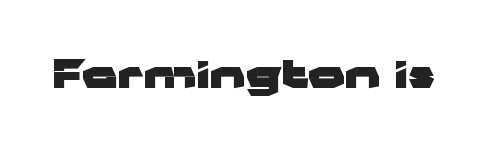
{"serif": "no", "italic": "no", "bold": "yes", "weight": "heavy", "width": "wide", "stroke_contrast": "low", "x_height": "medium", "monospaced": "no", "underline": "no", "letter_spacing": "normal", "letter_spacing_em": 0.0, "glyph_px": 40}
